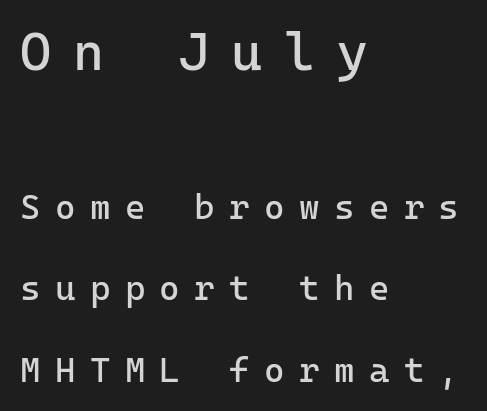
{"serif": "no", "italic": "no", "bold": "no", "weight": "regular", "width": "normal", "stroke_contrast": "low", "x_height": "medium", "monospaced": "yes", "underline": "no", "align": "left", "line_spacing": "loose", "line_spacing_ratio": 2.33, "letter_spacing": "wide", "letter_spacing_em": 0.41, "larger_block": "first", "size_ratio": 1.51, "glyph_px": 53}
